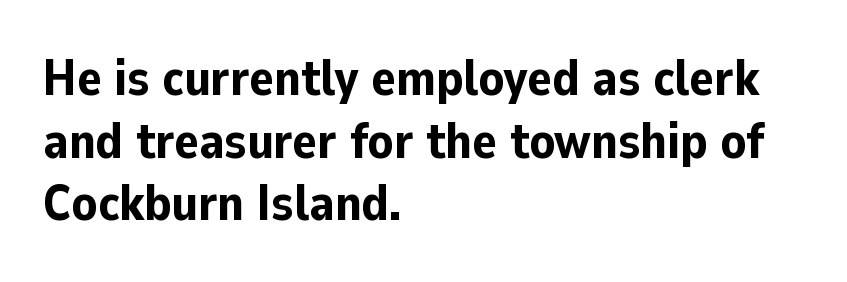
Summary of weight: heavy, a full bold. Check where the strokes stop: nothing finishes them off — pure sans. Letter spacing: default. Each line starts at the same left margin while the right side varies. Nope, not italic — everything's standing straight. These lines are rendered in a variable-pitch font.
